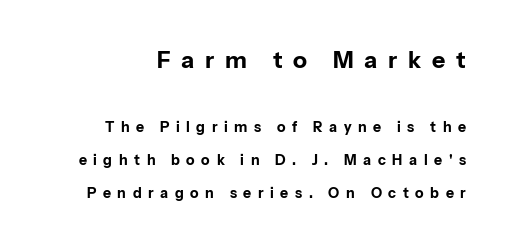
{"italic": "no", "bold": "yes", "underline": "no", "line_spacing": "loose", "line_spacing_ratio": 2.36, "letter_spacing": "wide", "letter_spacing_em": 0.47, "larger_block": "first", "size_ratio": 1.64, "glyph_px": 23}
